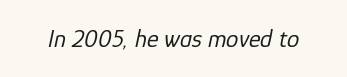
Q: Is the text bold? A: No.
Q: Is the text italic (slanted)? A: Yes, it leans right by about 12 degrees.
Q: Is the text underlined? A: No.
Q: Is the spacing between letters normal or unusually wide? A: Normal.
